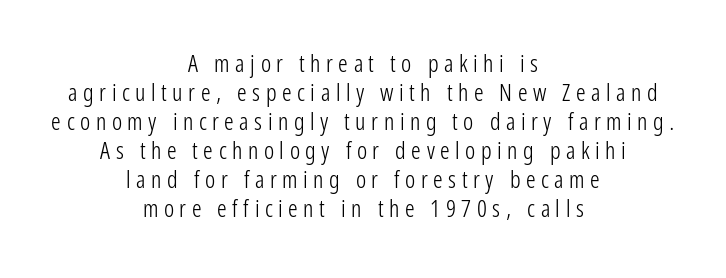
The image shows 24 px text type, upright; set centered, line spacing 1.21x, unusually wide letter spacing (+0.23 em), not underlined.
